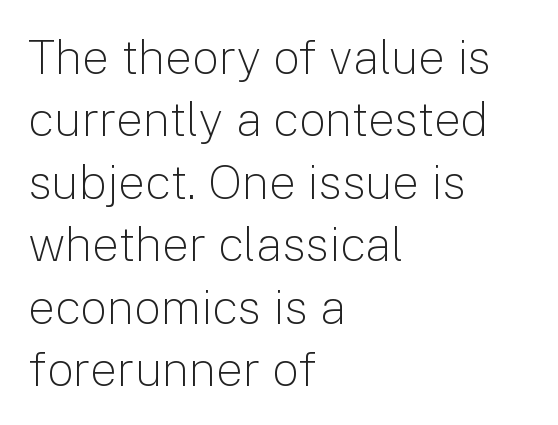
The image shows 48 px light sans-serif type, upright; set left-aligned, normal line spacing (1.3x), normal letter spacing, not underlined; low stroke contrast and a medium x-height.
